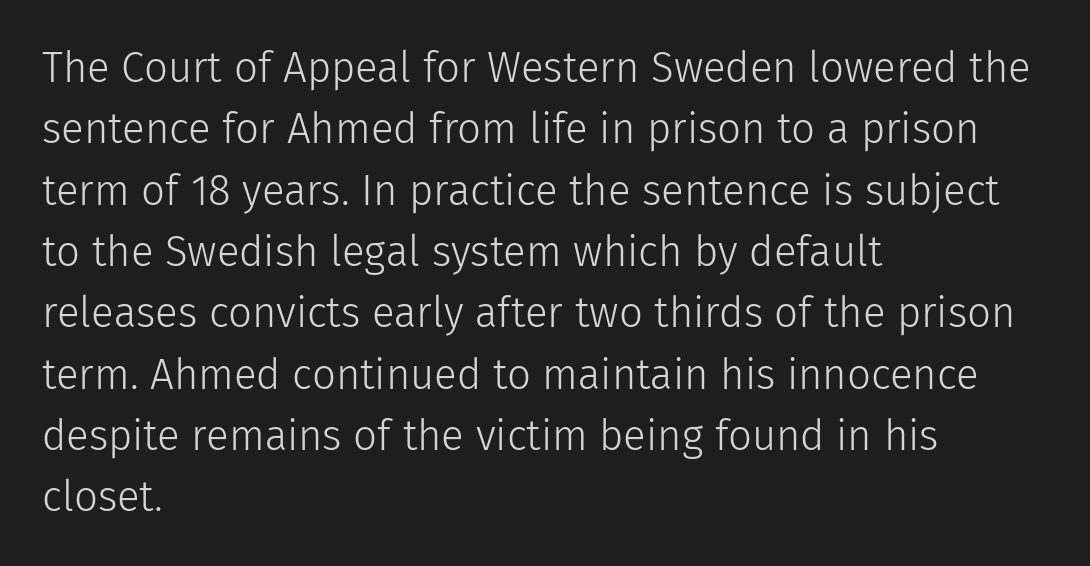
The image shows 42 px light sans-serif type, upright; set left-aligned, normal line spacing (1.46x), normal letter spacing, not underlined; low stroke contrast and a medium x-height.
